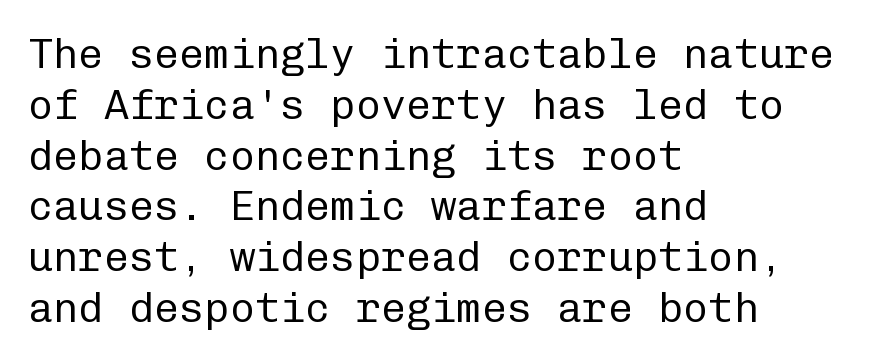
{"serif": "no", "italic": "no", "bold": "no", "weight": "regular", "width": "normal", "stroke_contrast": "low", "x_height": "medium", "monospaced": "yes", "underline": "no", "align": "left", "line_spacing_ratio": 1.21, "letter_spacing": "normal", "letter_spacing_em": 0.0, "glyph_px": 42}
